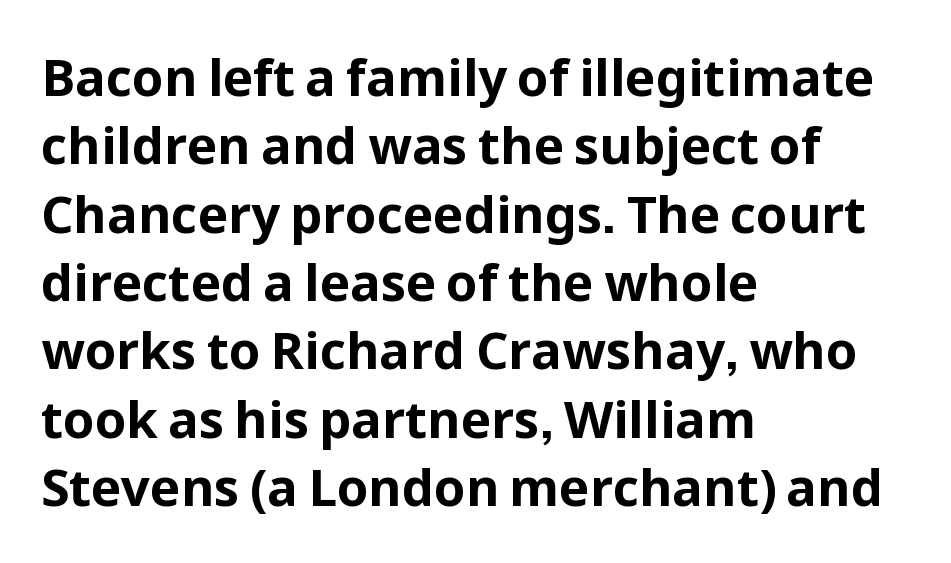
Q: Is the text bold? A: Yes.
Q: Is the text italic (slanted)? A: No, it is upright.
Q: Is the typeface a serif or a sans-serif typeface? A: Sans-serif.
Q: Is the text underlined? A: No.
Q: How is the paragraph aligned? A: Left-aligned.
Q: Is the spacing between letters normal or unusually wide? A: Normal.
Q: Is the spacing between lines tight, normal or loose? A: Normal.
Q: Width (condensed, normal, or wide)? A: Normal.
Q: Stroke contrast? A: Low.
Q: x-height? A: Medium.
Q: Monospaced? A: No.
